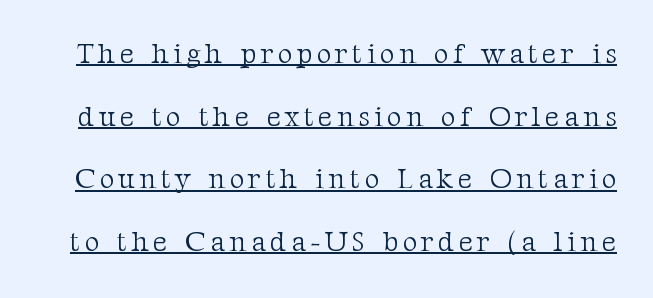
Q: Is the text bold? A: No.
Q: Is the text italic (slanted)? A: No, it is upright.
Q: Is the typeface a serif or a sans-serif typeface? A: Serif.
Q: Is the text underlined? A: Yes.
Q: Is the spacing between lines tight, normal or loose? A: Loose.
Q: Width (condensed, normal, or wide)? A: Normal.
Q: Stroke contrast? A: Medium.
Q: x-height? A: Medium.
Q: Monospaced? A: No.
